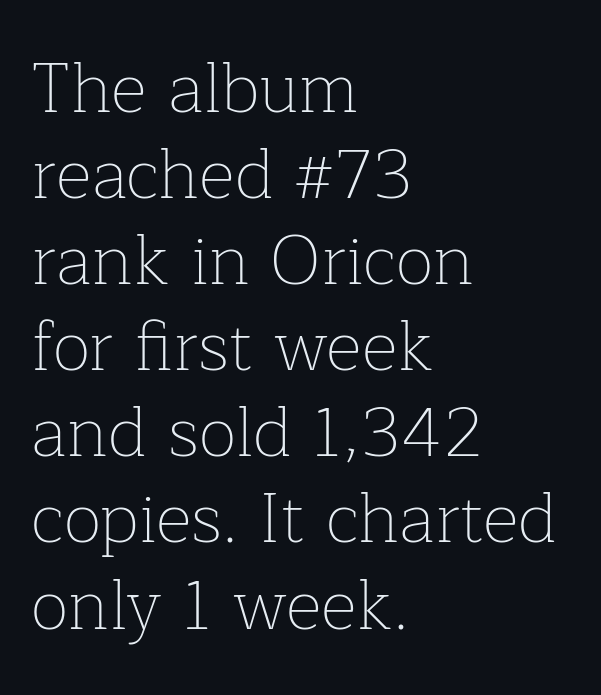
Q: Is the text bold? A: No.
Q: Is the text italic (slanted)? A: No, it is upright.
Q: Is the typeface a serif or a sans-serif typeface? A: Serif.
Q: Is the text underlined? A: No.
Q: How is the paragraph aligned? A: Left-aligned.
Q: Is the spacing between letters normal or unusually wide? A: Normal.
Q: Width (condensed, normal, or wide)? A: Normal.
Q: Stroke contrast? A: Low.
Q: x-height? A: Medium.
Q: Monospaced? A: No.
